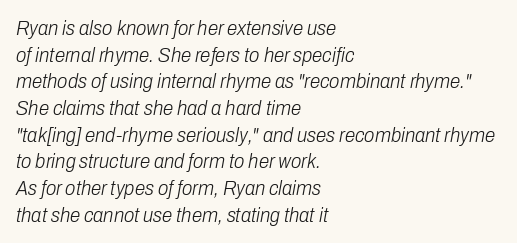
The image shows 21 px text type, italic (leaning right); set left-aligned, normal line spacing (1.27x), normal letter spacing, not underlined.
